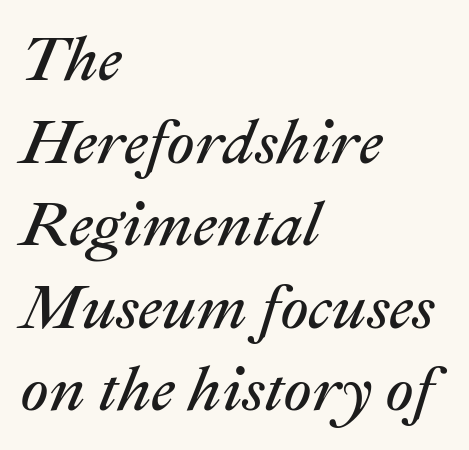
The image shows 63 px regular-weight type, italic (leaning right); set left-aligned, normal line spacing (1.31x), normal letter spacing, not underlined; medium stroke contrast and a medium x-height.
